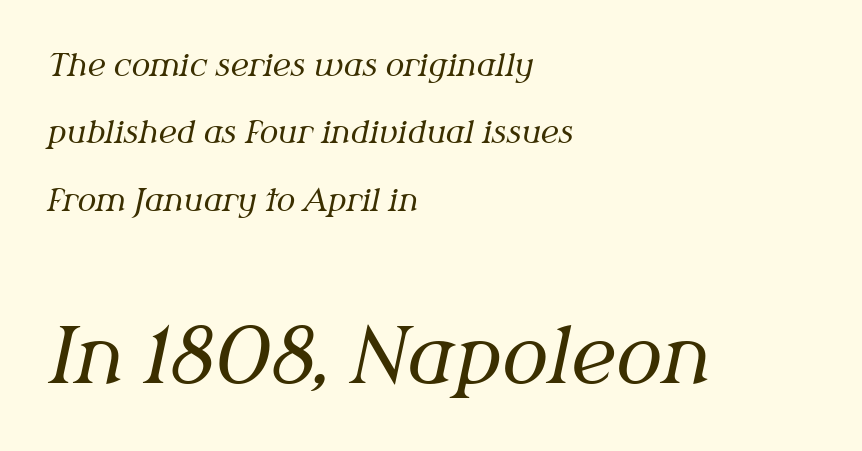
{"serif": "yes", "italic": "yes", "lean": "right", "slant_degrees": 12, "bold": "no", "weight": "regular", "width": "normal", "stroke_contrast": "medium", "x_height": "medium", "monospaced": "no", "underline": "no", "align": "left", "line_spacing": "loose", "line_spacing_ratio": 2.17, "letter_spacing": "normal", "letter_spacing_em": 0.0, "larger_block": "second", "size_ratio": 2.48, "glyph_px": 77}
